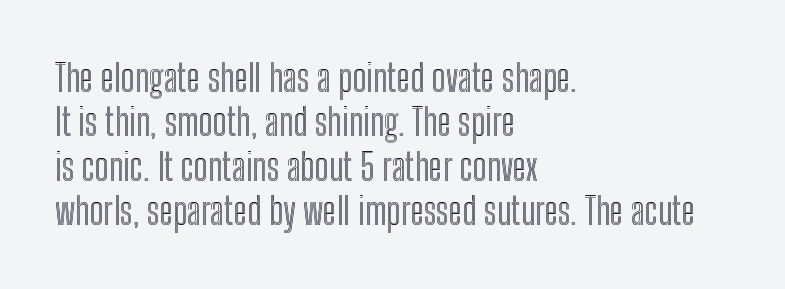
Q: Is the text italic (slanted)? A: No, it is upright.
Q: Is the text underlined? A: No.
Q: How is the paragraph aligned? A: Left-aligned.
Q: Is the spacing between letters normal or unusually wide? A: Normal.
Q: Width (condensed, normal, or wide)? A: Condensed.
Q: x-height? A: Medium.
Q: Monospaced? A: No.
